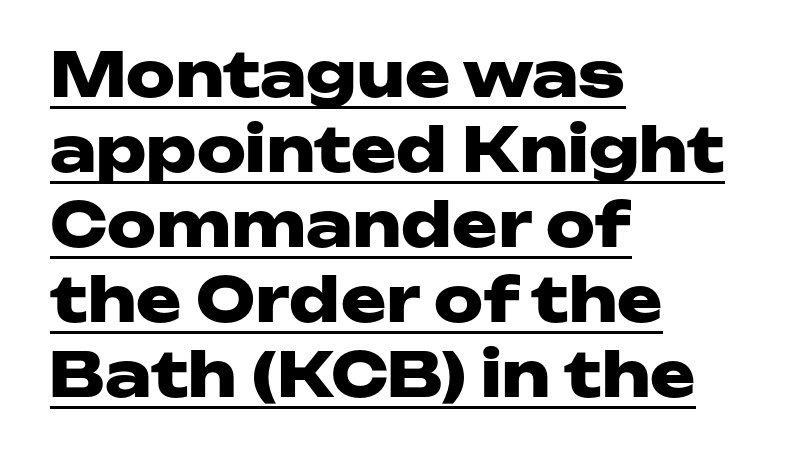
{"serif": "no", "italic": "no", "bold": "yes", "weight": "heavy", "width": "wide", "stroke_contrast": "low", "x_height": "medium", "monospaced": "no", "underline": "yes", "align": "left", "line_spacing_ratio": 1.23, "letter_spacing": "normal", "letter_spacing_em": 0.0, "glyph_px": 61}
